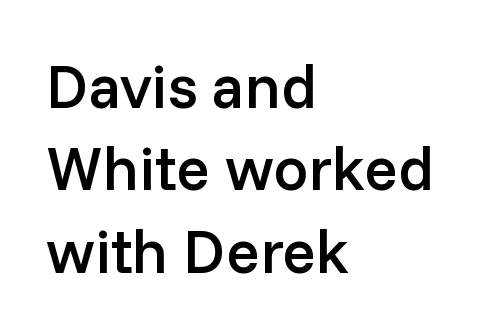
The image shows 62 px semibold sans-serif type, upright; set left-aligned, normal line spacing (1.33x), normal letter spacing, not underlined; low stroke contrast and a medium x-height.
